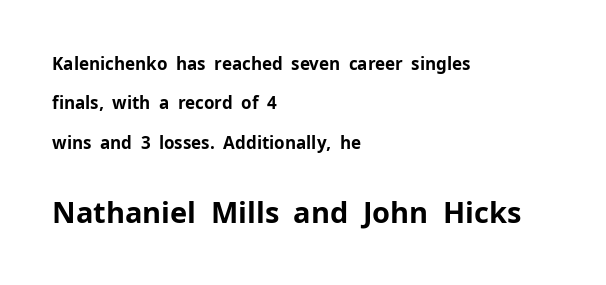
Unmarked baselines from the first word to the last. Letter spacing: default. The letters stand upright; this is a roman face. Reading down the block, your eye returns to a fixed left position each line. The rendering enlarges the type as you move from the upper chunk to the lower. The passage shown is typed in a proportional face where columns would drift.
